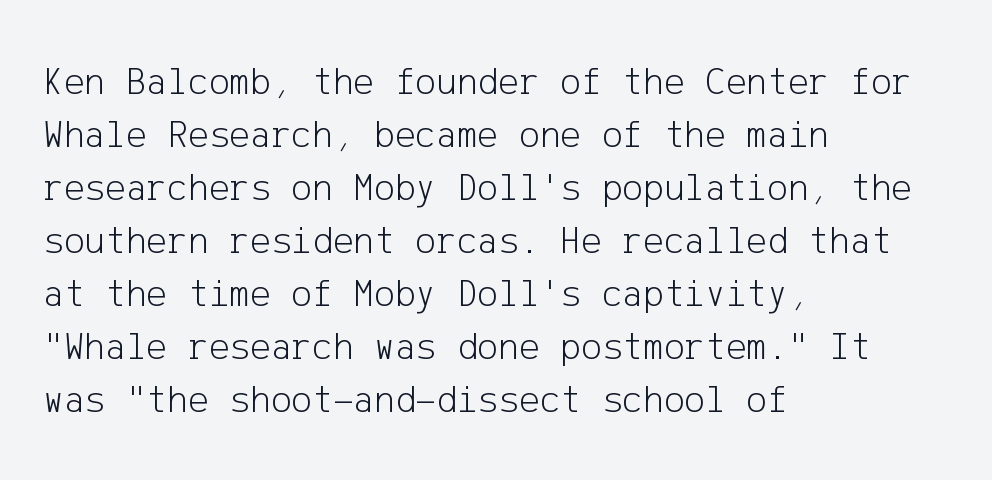
Q: Is the text bold? A: No.
Q: Is the text italic (slanted)? A: No, it is upright.
Q: Is the typeface a serif or a sans-serif typeface? A: Sans-serif.
Q: Is the text underlined? A: No.
Q: How is the paragraph aligned? A: Left-aligned.
Q: Is the spacing between letters normal or unusually wide? A: Normal.
Q: Is the spacing between lines tight, normal or loose? A: Normal.
Q: Width (condensed, normal, or wide)? A: Normal.
Q: Stroke contrast? A: Low.
Q: x-height? A: Medium.
